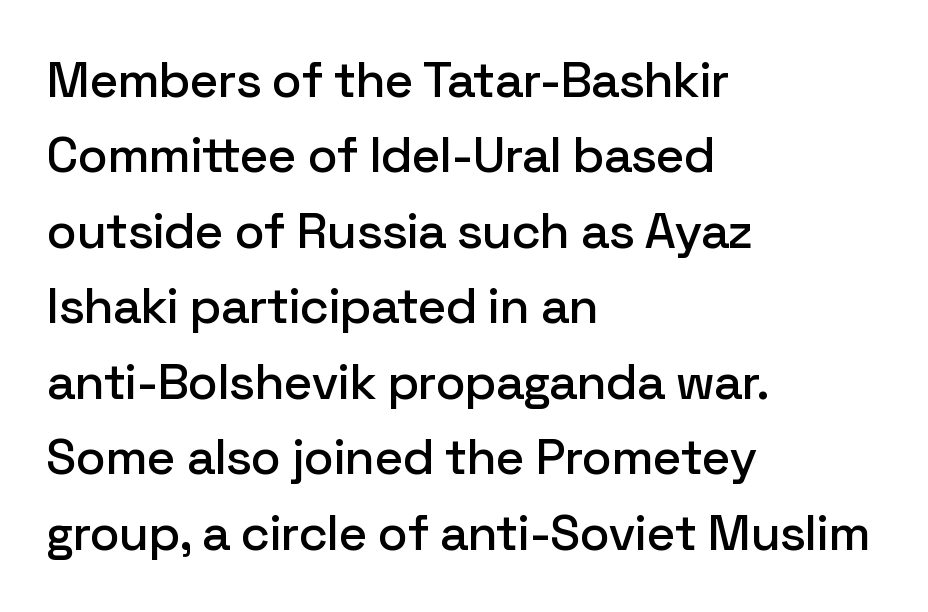
{"serif": "no", "italic": "no", "width": "normal", "stroke_contrast": "low", "x_height": "medium", "monospaced": "no", "underline": "no", "align": "left", "line_spacing": "normal", "line_spacing_ratio": 1.51, "letter_spacing": "normal", "letter_spacing_em": 0.0, "glyph_px": 50}
